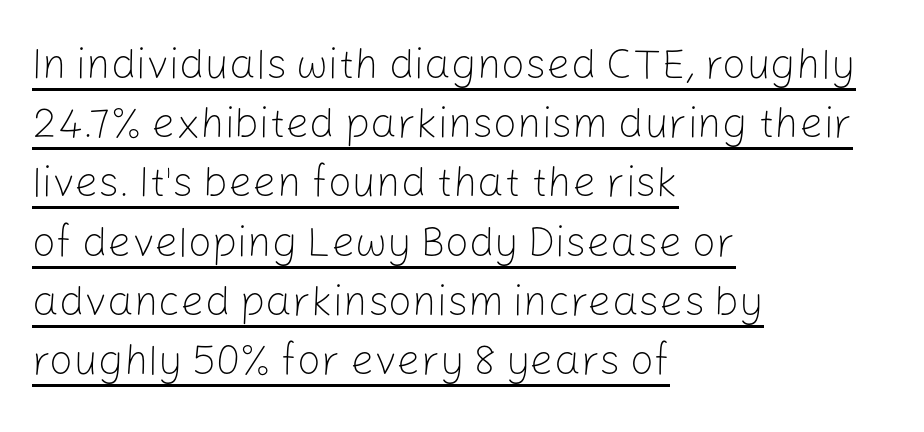
{"serif": "no", "italic": "no", "bold": "no", "weight": "light", "width": "normal", "stroke_contrast": "low", "x_height": "medium", "monospaced": "no", "underline": "yes", "align": "left", "line_spacing": "normal", "line_spacing_ratio": 1.41, "letter_spacing": "normal", "letter_spacing_em": 0.0, "glyph_px": 42}
